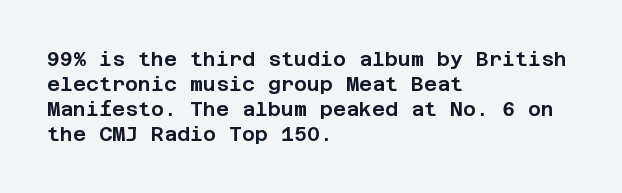
The image shows 20 px text type, upright; set left-aligned, normal line spacing (1.25x), normal letter spacing, not underlined.
